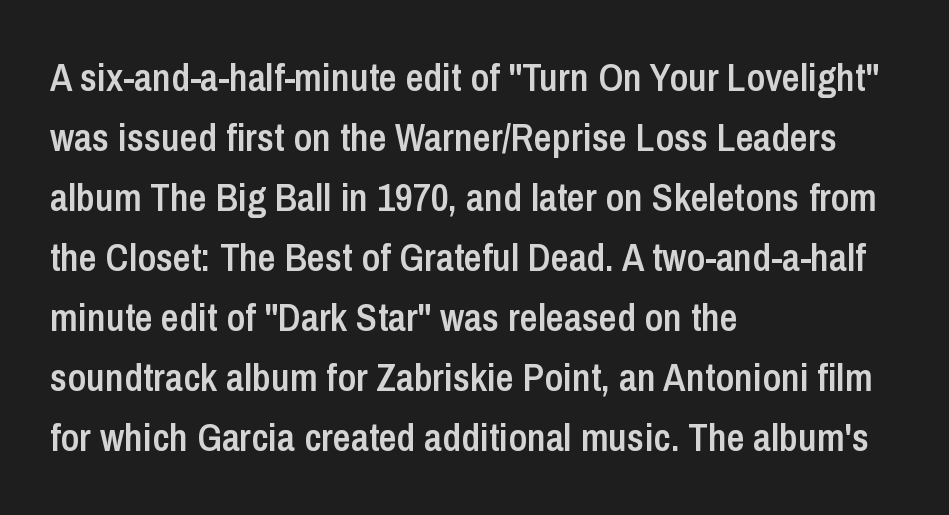
Q: Is the text bold? A: Semi-bold.
Q: Is the text italic (slanted)? A: No, it is upright.
Q: Is the typeface a serif or a sans-serif typeface? A: Sans-serif.
Q: Is the text underlined? A: No.
Q: How is the paragraph aligned? A: Left-aligned.
Q: Is the spacing between letters normal or unusually wide? A: Normal.
Q: Is the spacing between lines tight, normal or loose? A: Normal.
Q: Width (condensed, normal, or wide)? A: Condensed.
Q: Stroke contrast? A: Low.
Q: x-height? A: Medium.
Q: Monospaced? A: No.
